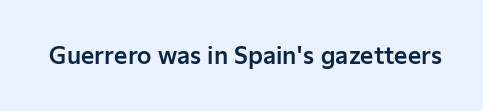
Q: Is the text italic (slanted)? A: No, it is upright.
Q: Is the text underlined? A: No.
Q: Is the spacing between letters normal or unusually wide? A: Normal.
